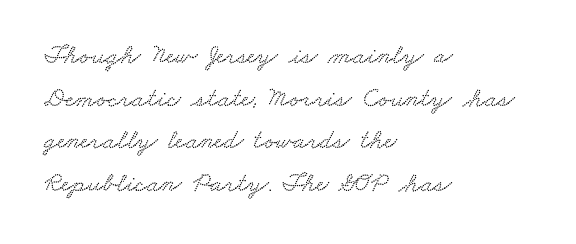
Q: Is the text underlined? A: No.
Q: How is the paragraph aligned? A: Left-aligned.
Q: Is the spacing between letters normal or unusually wide? A: Normal.
Q: Is the spacing between lines tight, normal or loose? A: Normal.
